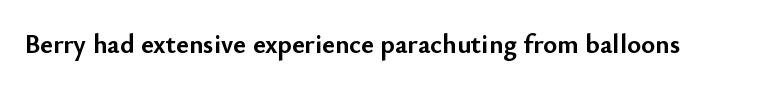
What stands out about the letter spacing? Nothing — it is the standard amount. No italicization has been applied; the sample stays upright. The gap between lines stays unmarked. Thick stems and heavy bowls — unmistakably bold.
